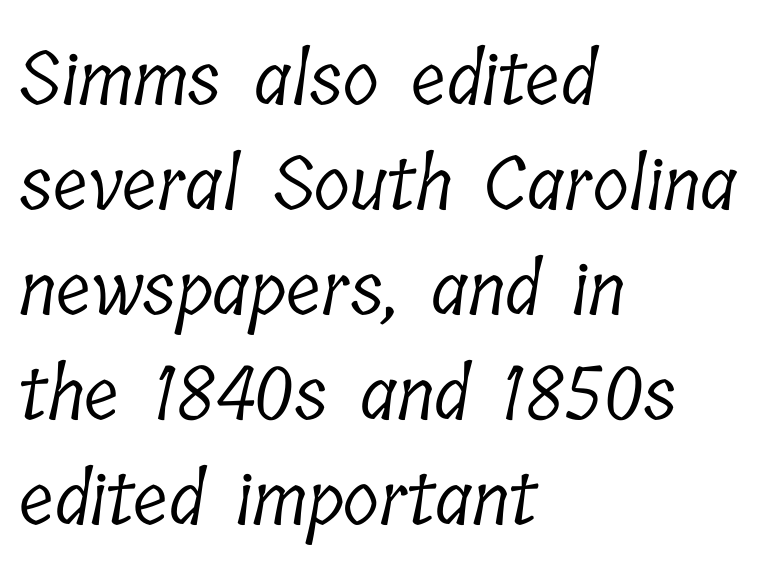
Look at the bottom of the vertical strokes: they flare into serifs here. A classic flush-left, rag-right setting is used for this passage. Here the designer chose a conventional face with non-uniform glyph widths. Weight: not bold — regular or lighter. Lines of text with bare space underneath.
